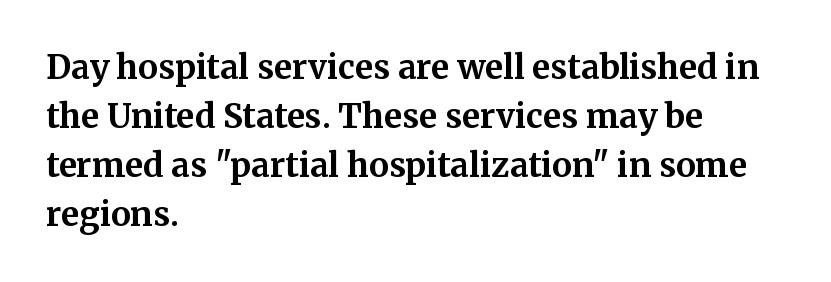
The image shows 33 px bold serif type, upright; set left-aligned, normal line spacing (1.48x), normal letter spacing, not underlined; medium stroke contrast and a medium x-height.
